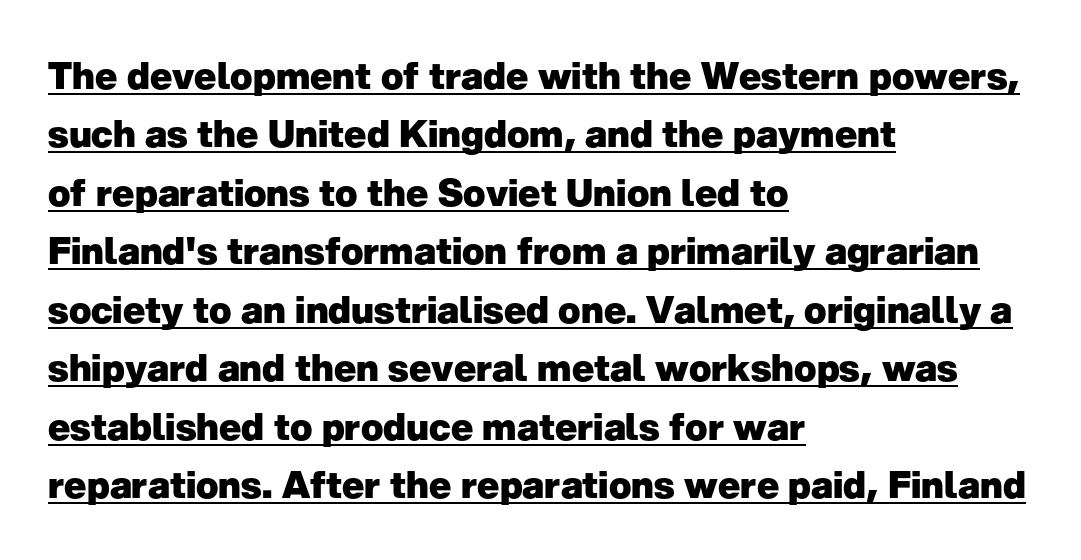
The image shows 37 px heavy sans-serif type, upright; set left-aligned, normal line spacing (1.58x), normal letter spacing, underlined; low stroke contrast and a medium x-height.
